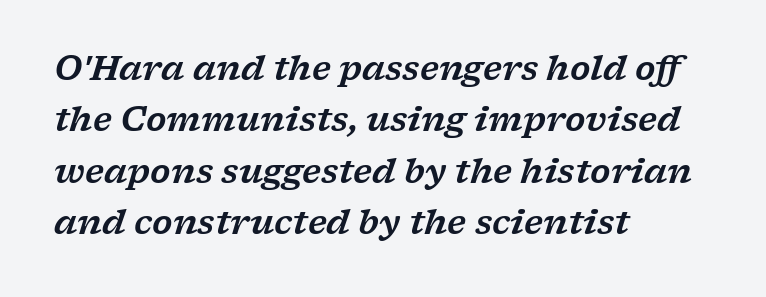
Q: Is the text italic (slanted)? A: Yes, it leans right by about 17 degrees.
Q: Is the typeface a serif or a sans-serif typeface? A: Serif.
Q: Is the text underlined? A: No.
Q: How is the paragraph aligned? A: Left-aligned.
Q: Is the spacing between letters normal or unusually wide? A: Normal.
Q: Is the spacing between lines tight, normal or loose? A: Normal.
Q: Width (condensed, normal, or wide)? A: Wide.
Q: Stroke contrast? A: Low.
Q: x-height? A: Medium.
Q: Monospaced? A: No.
